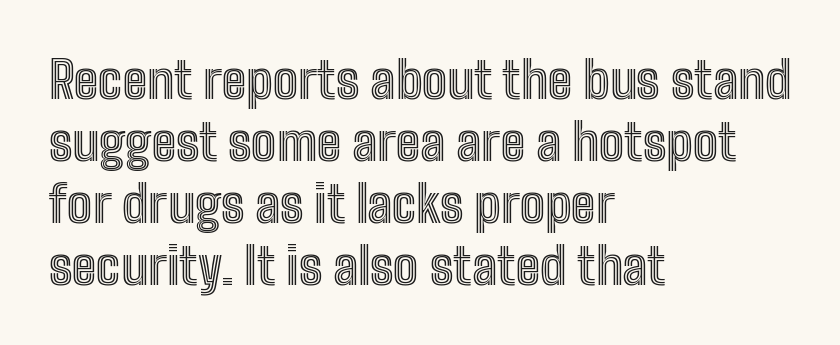
Q: Is the text italic (slanted)? A: No, it is upright.
Q: Is the text underlined? A: No.
Q: How is the paragraph aligned? A: Left-aligned.
Q: Is the spacing between letters normal or unusually wide? A: Normal.
Q: Width (condensed, normal, or wide)? A: Condensed.
Q: x-height? A: Medium.
Q: Monospaced? A: No.
